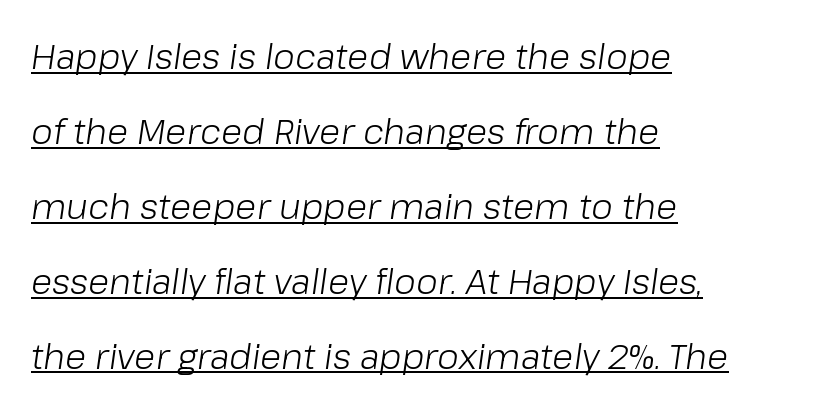
Each new line begins a long way beneath the previous one. Each line of the rendering has a horizontal stroke beneath the glyphs. You could call the tracking neutral — neither tight nor loose. No extra ink here — the face is not bold.
